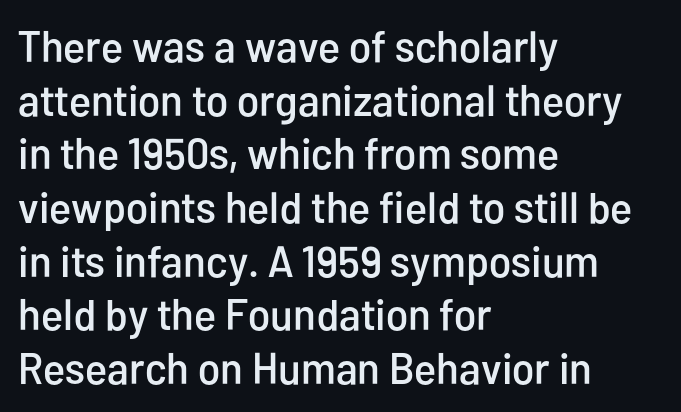
{"serif": "no", "italic": "no", "width": "condensed", "stroke_contrast": "low", "x_height": "medium", "monospaced": "no", "underline": "no", "align": "left", "line_spacing_ratio": 1.22, "letter_spacing": "normal", "letter_spacing_em": 0.0, "glyph_px": 44}
